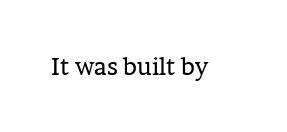
Only glyphs here, with clear space below each row. Notice how the stems are strictly vertical — no italics here. Between one letter and the next there's only the usual sliver of space. Is this a heavy cut? Hardly; it is regular or lighter.
